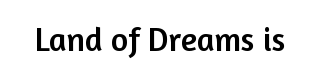
The image shows 33 px sans-serif type, upright; set normal letter spacing, not underlined; low stroke contrast and a medium x-height.
